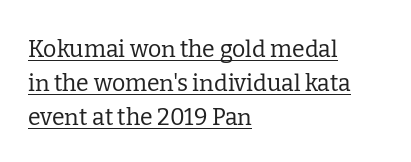
{"italic": "no", "bold": "no", "underline": "yes", "align": "left", "line_spacing": "normal", "line_spacing_ratio": 1.47, "letter_spacing": "normal", "letter_spacing_em": 0.0, "glyph_px": 23}
